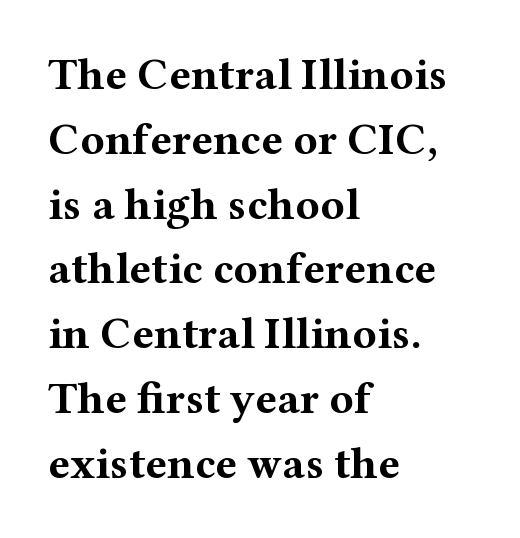
Notice how the passage keeps a crisp vertical edge on the left only. A serif font was chosen for this passage. Ordinary non-slanted type is in use. Is this a fixed-width face? No — the glyphs have proportional, varying widths. The area under the type is left untouched. Set as a true bold cut, around the 700 mark.
